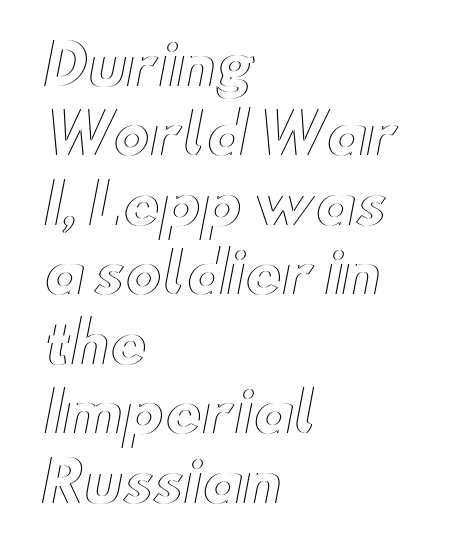
{"width": "wide", "x_height": "small", "monospaced": "no", "underline": "no", "align": "left", "line_spacing_ratio": 1.24, "letter_spacing": "normal", "letter_spacing_em": 0.0, "glyph_px": 56}
